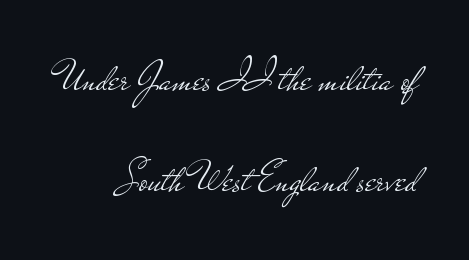
Q: Is the text bold? A: No.
Q: Is the text italic (slanted)? A: Yes.
Q: Is the typeface a serif or a sans-serif typeface? A: Sans-serif.
Q: Is the text underlined? A: No.
Q: How is the paragraph aligned? A: Right-aligned.
Q: Is the spacing between letters normal or unusually wide? A: Normal.
Q: Is the spacing between lines tight, normal or loose? A: Loose.
Q: Width (condensed, normal, or wide)? A: Wide.
Q: Stroke contrast? A: Low.
Q: x-height? A: Small.
Q: Monospaced? A: No.
